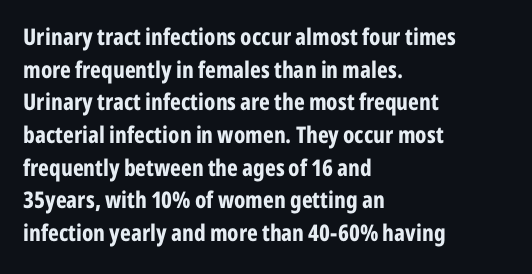
Q: Is the text bold? A: Yes.
Q: Is the text italic (slanted)? A: No, it is upright.
Q: Is the text underlined? A: No.
Q: How is the paragraph aligned? A: Left-aligned.
Q: Is the spacing between letters normal or unusually wide? A: Normal.
Q: Is the spacing between lines tight, normal or loose? A: Normal.
